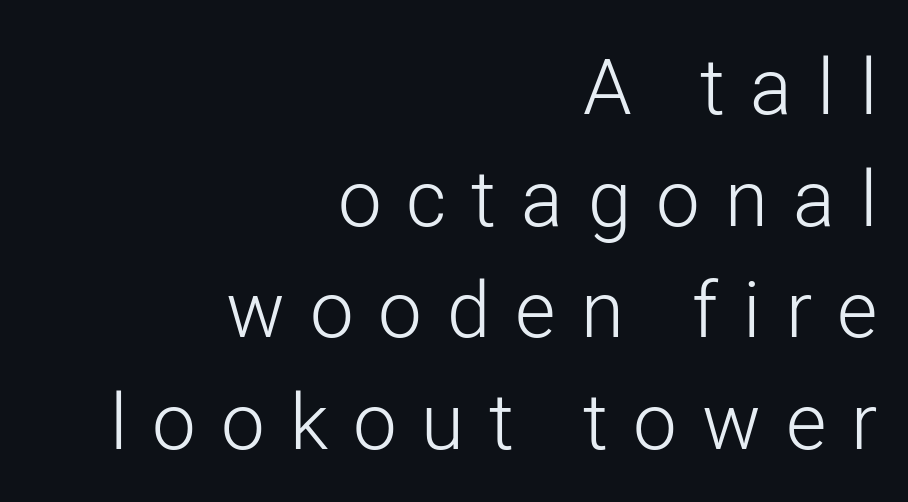
The image shows 78 px light sans-serif type, upright; set right-aligned, normal line spacing (1.43x), unusually wide letter spacing (+0.32 em), not underlined; low stroke contrast and a medium x-height.
